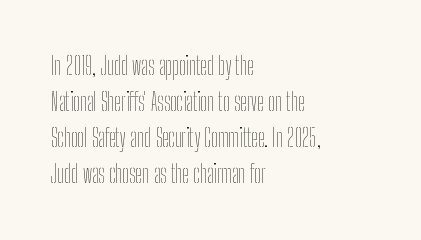
{"italic": "no", "bold": "no", "underline": "no", "align": "left", "line_spacing": "normal", "line_spacing_ratio": 1.5, "letter_spacing": "normal", "letter_spacing_em": 0.0, "glyph_px": 24}
